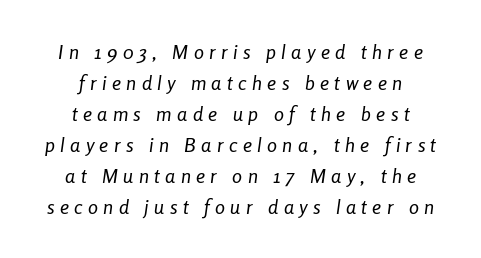
The image shows 20 px text type, italic (leaning right); set centered, normal line spacing (1.55x), unusually wide letter spacing (+0.27 em), not underlined.
